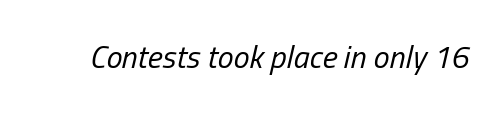
The image shows 32 px regular-weight, condensed type, italic (leaning right); set normal letter spacing, not underlined; low stroke contrast and a medium x-height.
